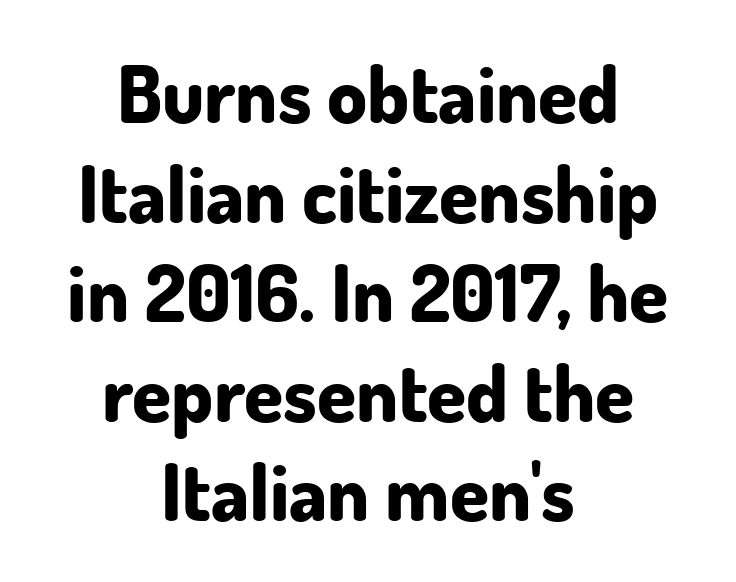
The image shows 79 px bold sans-serif type, upright; set centered, normal line spacing (1.26x), normal letter spacing, not underlined; low stroke contrast and a small x-height.
